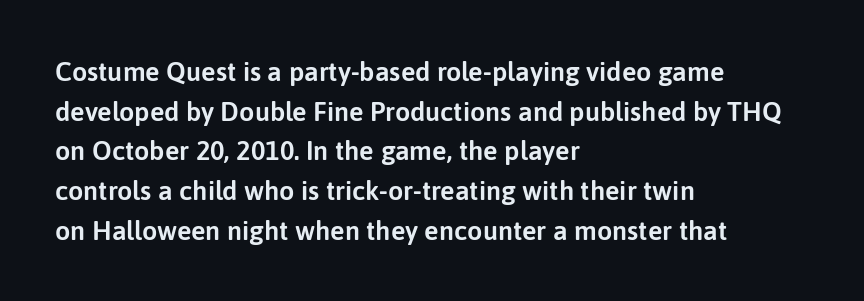
The image shows 27 px text type, upright; set left-aligned, normal line spacing (1.47x), normal letter spacing, not underlined.
